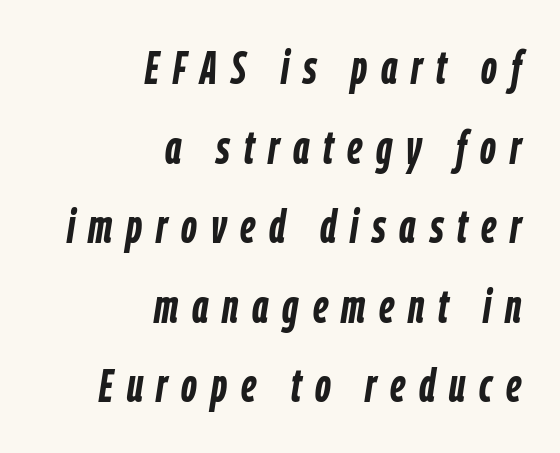
{"italic": "yes", "lean": "right", "slant_degrees": 9, "bold": "yes", "weight": "semibold", "width": "condensed", "stroke_contrast": "low", "x_height": "medium", "monospaced": "no", "underline": "no", "align": "right", "line_spacing_ratio": 1.73, "letter_spacing": "wide", "letter_spacing_em": 0.3, "glyph_px": 46}
